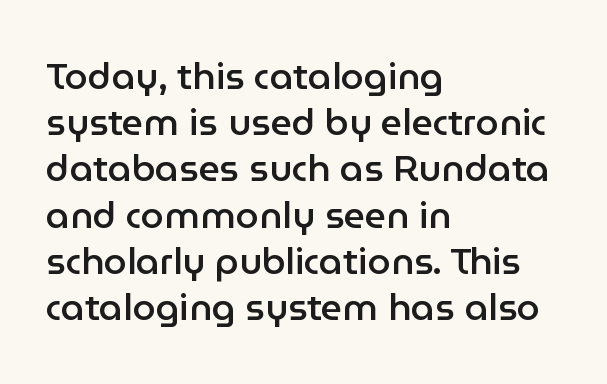
{"serif": "no", "italic": "no", "bold": "semi", "weight": "semibold", "width": "normal", "stroke_contrast": "low", "x_height": "medium", "monospaced": "no", "underline": "no", "align": "left", "line_spacing": "normal", "line_spacing_ratio": 1.25, "letter_spacing": "normal", "letter_spacing_em": 0.0, "glyph_px": 37}
